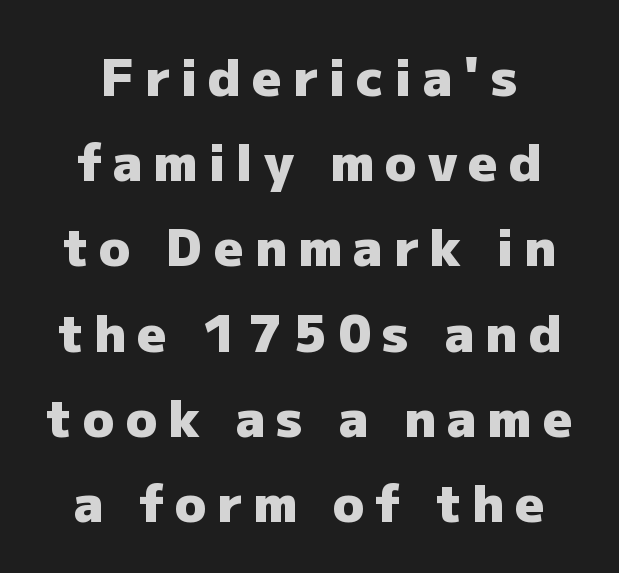
Q: Is the text bold? A: Yes.
Q: Is the text italic (slanted)? A: No, it is upright.
Q: Is the typeface a serif or a sans-serif typeface? A: Sans-serif.
Q: Is the text underlined? A: No.
Q: How is the paragraph aligned? A: Centered.
Q: Is the spacing between letters normal or unusually wide? A: Unusually wide.
Q: Is the spacing between lines tight, normal or loose? A: Normal.
Q: Width (condensed, normal, or wide)? A: Normal.
Q: Stroke contrast? A: Low.
Q: x-height? A: Medium.
Q: Monospaced? A: No.
